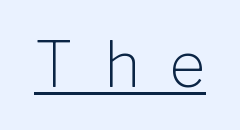
The image shows 62 px light sans-serif type, upright; set unusually wide letter spacing (+0.49 em), underlined; low stroke contrast and a medium x-height.
